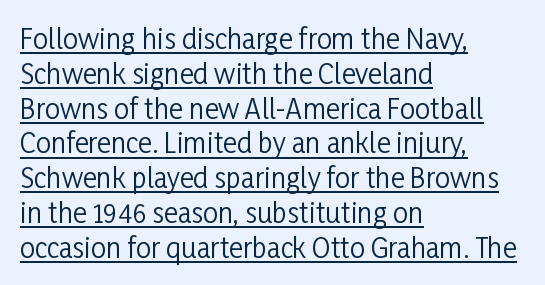
Tracking value appears to be zero — textbook default spacing. Caption: lettering with a line underneath. Every character sits straight up, as roman type does. Heaviness? Minimal to ordinary, like unemphasized prose. The space between consecutive lines is moderate.
